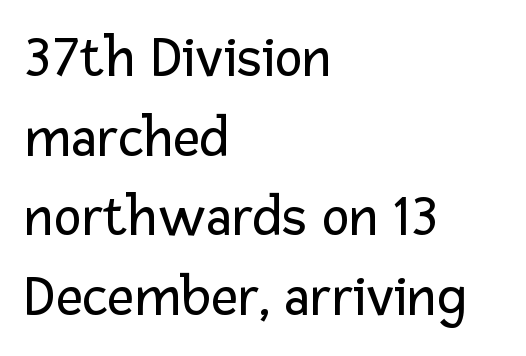
The space beneath each line is pristine and unruled. Stroke terminals: plain, sans-serif. The typesetter chose a ragged-right arrangement here. These lines are rendered in a variable-pitch font. The letterforms sit shoulder to shoulder at normal distance. Nothing heavy about these letters — not bold at all.
